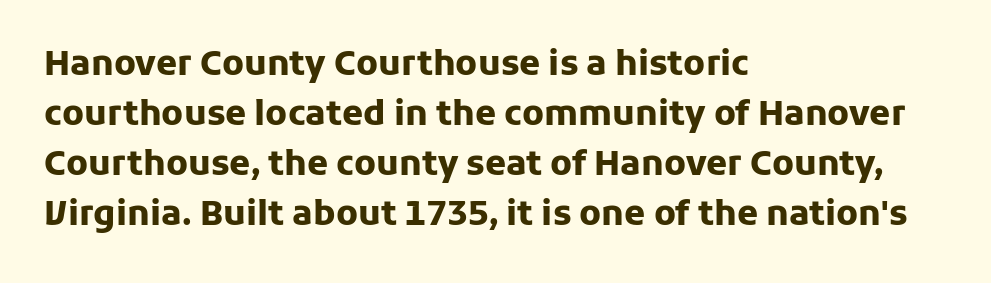
The letters sit at their default tracking, neither squeezed nor spread. Leading: standard. The type family on display is of the sans-serif kind. In terms of posture, this sample is upright.
